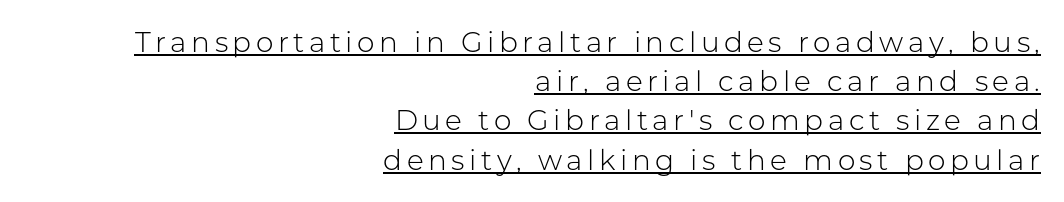
Line ends are locked; line starts wander. This is not heavy type; no bold has been used. To sum up the face: it is a sans, with no serifs. Each line of the rendering has a horizontal stroke beneath the glyphs.
